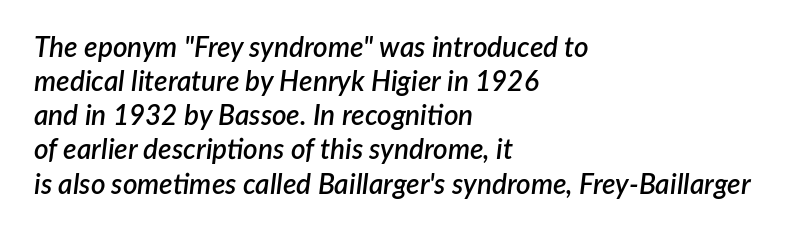
The face used here is proportionally spaced, like ordinary book or web type. Leftover space on each line is placed entirely after the last word. This rendering leaves character spacing at its baseline value. The specimen reads as italic at a glance. Compared with an ordinary text face, these strokes are moderately heavier — a semibold. The passage shown is not underscored anywhere.
